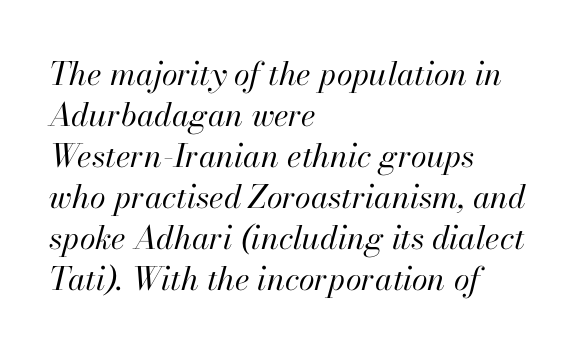
The image shows 32 px regular-weight type, italic (leaning right); set left-aligned, normal line spacing (1.28x), normal letter spacing, not underlined; high stroke contrast and a small x-height.
